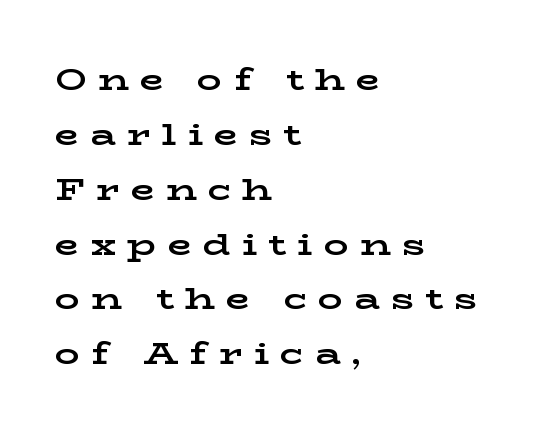
Q: Is the text bold? A: Yes.
Q: Is the text italic (slanted)? A: No, it is upright.
Q: Is the typeface a serif or a sans-serif typeface? A: Serif.
Q: Is the text underlined? A: No.
Q: How is the paragraph aligned? A: Left-aligned.
Q: Is the spacing between letters normal or unusually wide? A: Unusually wide.
Q: Width (condensed, normal, or wide)? A: Wide.
Q: Stroke contrast? A: Low.
Q: x-height? A: Medium.
Q: Monospaced? A: No.
